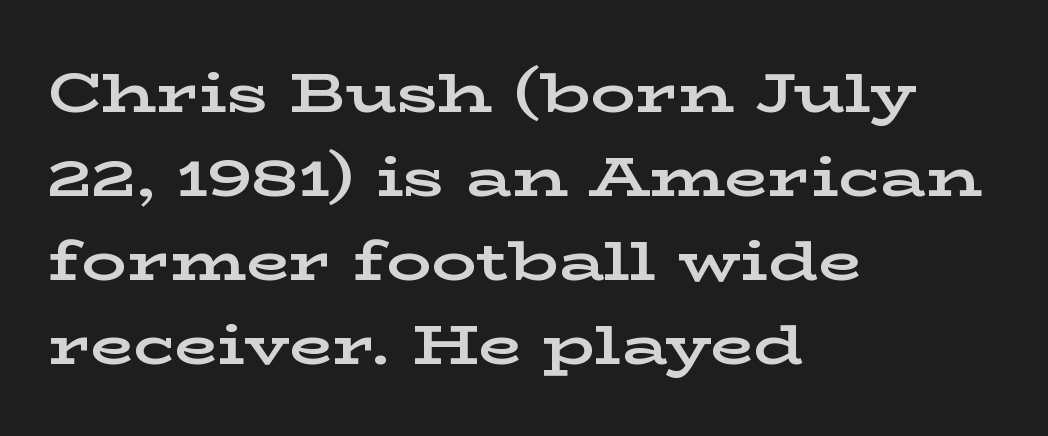
Q: Is the text bold? A: Yes.
Q: Is the text italic (slanted)? A: No, it is upright.
Q: Is the typeface a serif or a sans-serif typeface? A: Serif.
Q: Is the text underlined? A: No.
Q: How is the paragraph aligned? A: Left-aligned.
Q: Is the spacing between letters normal or unusually wide? A: Normal.
Q: Is the spacing between lines tight, normal or loose? A: Normal.
Q: Width (condensed, normal, or wide)? A: Wide.
Q: Stroke contrast? A: Low.
Q: x-height? A: Medium.
Q: Monospaced? A: No.
